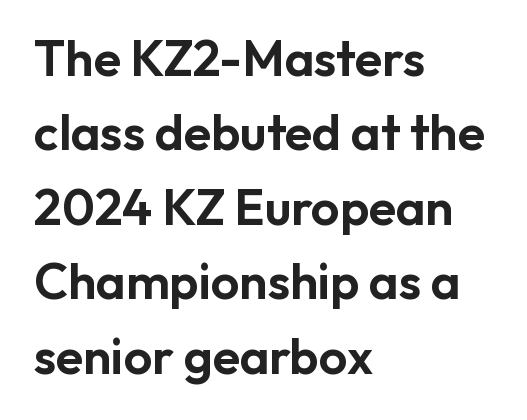
The image shows 50 px sans-serif type, upright; set left-aligned, normal line spacing (1.49x), normal letter spacing, not underlined; low stroke contrast and a medium x-height.
